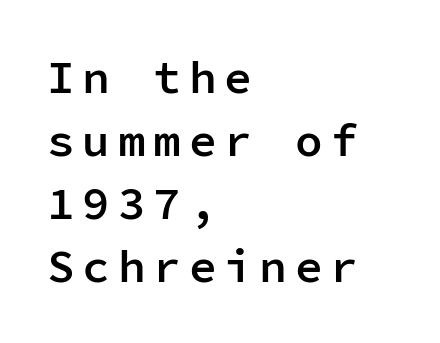
Note the uniform advance width — an 'i' takes as much space as an 'm'. Letters rest on an invisible, unmarked baseline. This rendering employs a face without finishing strokes, i.e., a sans-serif. Look at the stroke-to-counter ratio: somewhat heavy, a semibold. The paragraph has a hard left edge and a soft right edge.
